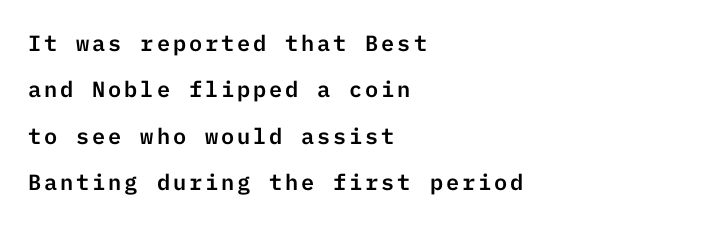
The image shows 22 px text type, upright; set left-aligned, loose line spacing (2.11x), not underlined.
